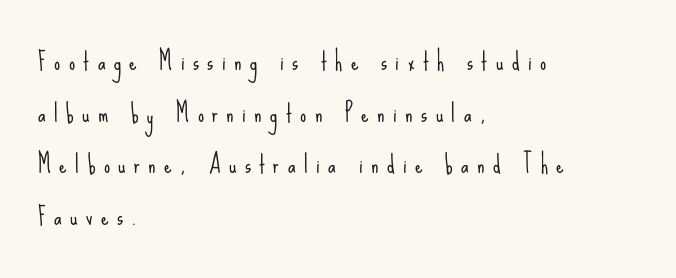
Q: Is the text bold? A: No.
Q: Is the text italic (slanted)? A: No, it is upright.
Q: Is the text underlined? A: No.
Q: How is the paragraph aligned? A: Left-aligned.
Q: Is the spacing between letters normal or unusually wide? A: Unusually wide.
Q: Is the spacing between lines tight, normal or loose? A: Loose.
